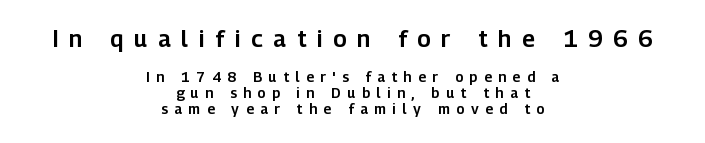
Q: Is the text italic (slanted)? A: No, it is upright.
Q: Is the text underlined? A: No.
Q: How is the paragraph aligned? A: Centered.
Q: Is the spacing between letters normal or unusually wide? A: Unusually wide.
Q: Is the spacing between lines tight, normal or loose? A: Tight.
Q: Which block of text is set in a larger size, the first (top) or the second (bottom)? A: The first (top) one.
